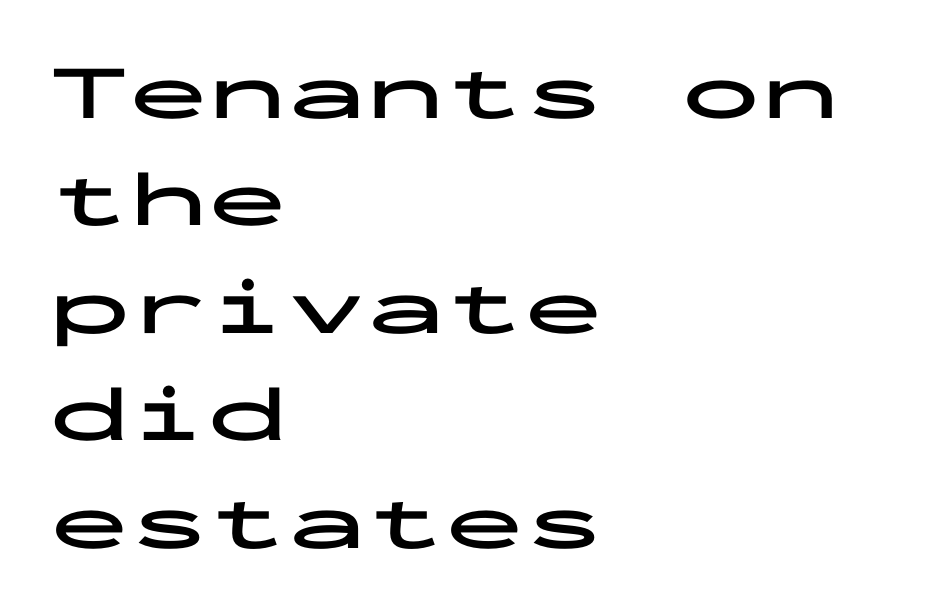
Q: Is the text bold? A: Yes.
Q: Is the text italic (slanted)? A: No, it is upright.
Q: Is the typeface a serif or a sans-serif typeface? A: Sans-serif.
Q: Is the text underlined? A: No.
Q: How is the paragraph aligned? A: Left-aligned.
Q: Is the spacing between letters normal or unusually wide? A: Normal.
Q: Is the spacing between lines tight, normal or loose? A: Normal.
Q: Width (condensed, normal, or wide)? A: Wide.
Q: Stroke contrast? A: Low.
Q: x-height? A: Medium.
Q: Monospaced? A: Yes.
